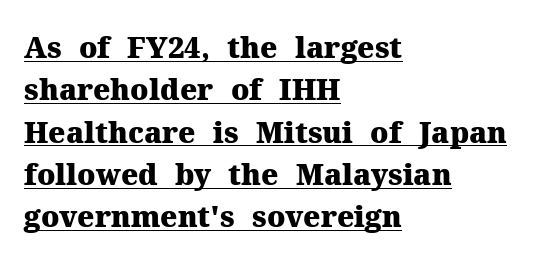
The image shows 29 px heavy serif type, upright; set left-aligned, normal line spacing (1.46x), normal letter spacing, underlined; medium stroke contrast and a medium x-height.
